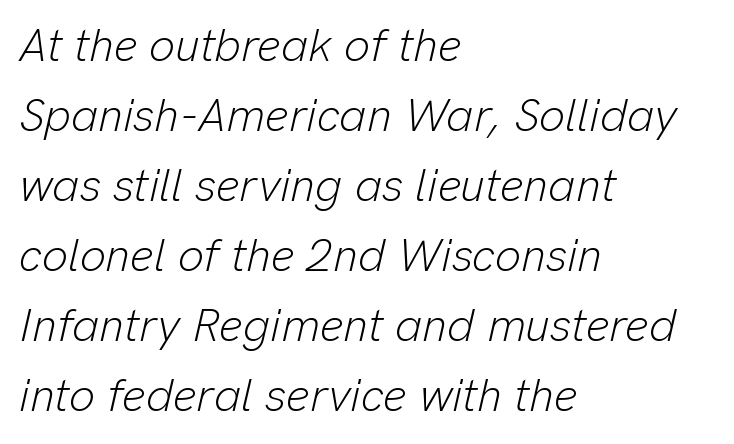
{"italic": "yes", "lean": "right", "slant_degrees": 13, "bold": "no", "weight": "light", "width": "normal", "stroke_contrast": "low", "x_height": "medium", "monospaced": "no", "underline": "no", "align": "left", "line_spacing": "normal", "line_spacing_ratio": 1.52, "letter_spacing": "normal", "letter_spacing_em": 0.0, "glyph_px": 46}
